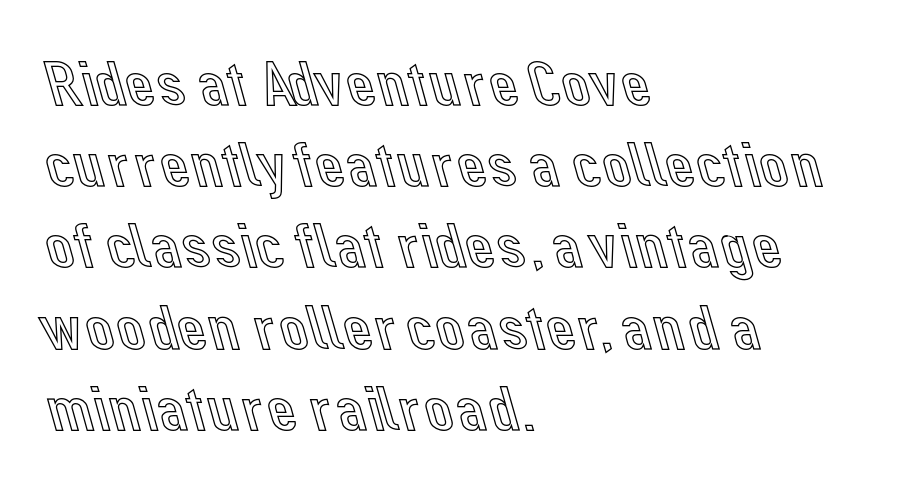
Q: Is the text italic (slanted)? A: Yes.
Q: Is the text underlined? A: No.
Q: How is the paragraph aligned? A: Left-aligned.
Q: Is the spacing between letters normal or unusually wide? A: Normal.
Q: Is the spacing between lines tight, normal or loose? A: Normal.
Q: Width (condensed, normal, or wide)? A: Normal.
Q: x-height? A: Medium.
Q: Monospaced? A: No.
